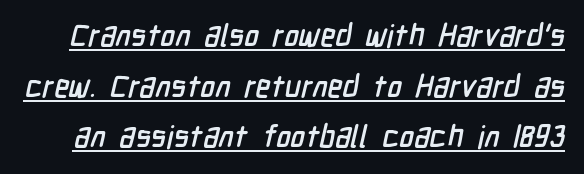
The block of text has a typical density, with ordinary space between rows. In designer terms, the underline attribute is active on this setting. How are the letters spaced? Ordinarily, with no added tracking. The face used here is proportionally spaced, like ordinary book or web type.
